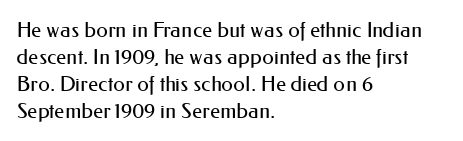
{"italic": "no", "bold": "no", "underline": "no", "align": "left", "line_spacing": "normal", "line_spacing_ratio": 1.28, "letter_spacing": "normal", "letter_spacing_em": 0.0, "glyph_px": 21}
